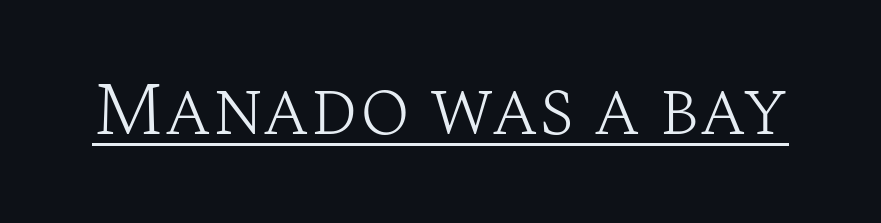
The image shows 76 px light serif type, upright; set normal letter spacing, underlined; medium stroke contrast and a large x-height.
